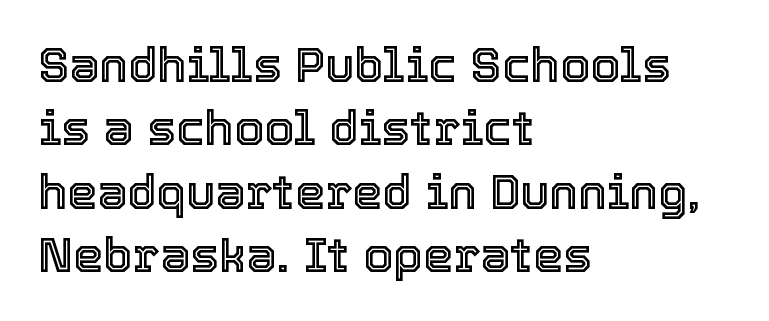
Check the space under the baseline: it is left empty. The ragged edge is on the right, which tells us the setting is flush left. Inter-character spacing is left at the font's built-in metrics. The font's upright variant was chosen for this text. The leading is moderate, giving the passage an even texture. Proportional: the letters do not fall into vertical columns.
